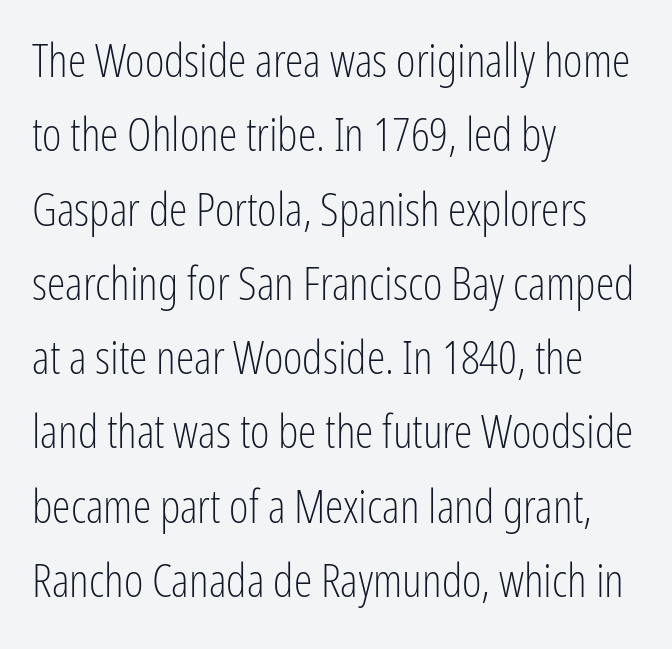
The image shows 47 px light, condensed sans-serif type, upright; set left-aligned, normal line spacing (1.58x), normal letter spacing, not underlined; low stroke contrast and a medium x-height.
